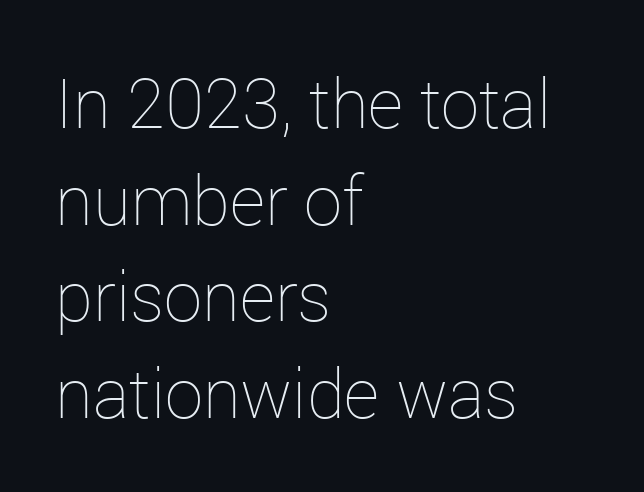
Q: Is the text bold? A: No.
Q: Is the text italic (slanted)? A: No, it is upright.
Q: Is the text underlined? A: No.
Q: How is the paragraph aligned? A: Left-aligned.
Q: Is the spacing between letters normal or unusually wide? A: Normal.
Q: Is the spacing between lines tight, normal or loose? A: Normal.
Q: Width (condensed, normal, or wide)? A: Normal.
Q: Stroke contrast? A: Low.
Q: x-height? A: Medium.
Q: Monospaced? A: No.
